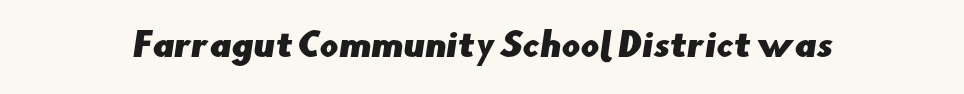
Q: Is the typeface a serif or a sans-serif typeface? A: Sans-serif.
Q: Is the text underlined? A: No.
Q: Is the spacing between letters normal or unusually wide? A: Normal.
Q: Width (condensed, normal, or wide)? A: Normal.
Q: Stroke contrast? A: Low.
Q: x-height? A: Small.
Q: Monospaced? A: No.
